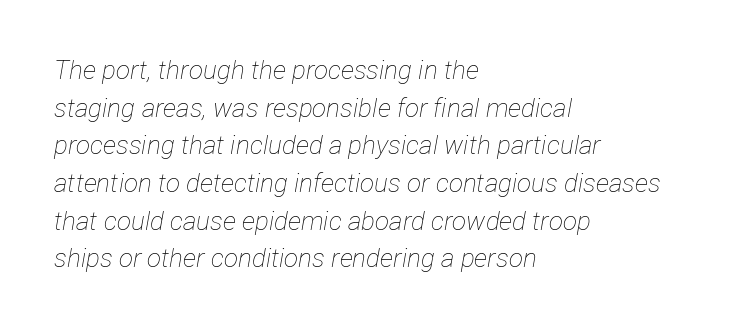
The image shows 26 px text type, italic (leaning right); set left-aligned, normal line spacing (1.45x), normal letter spacing, not underlined.
